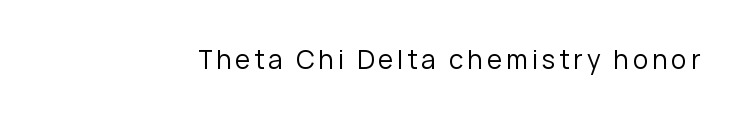
The image shows 26 px text type, upright; set not underlined.
